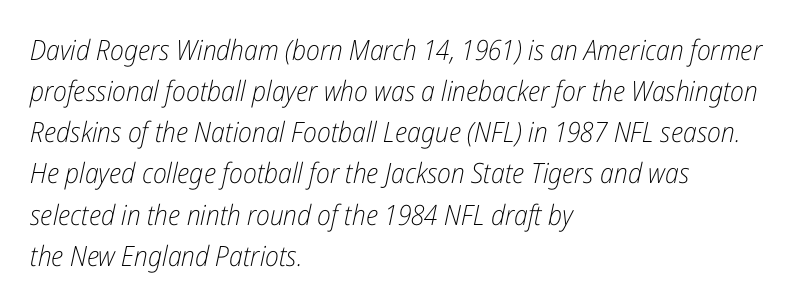
The image shows 28 px light, condensed type, italic (leaning right); set left-aligned, normal line spacing (1.47x), normal letter spacing, not underlined; low stroke contrast and a medium x-height.
